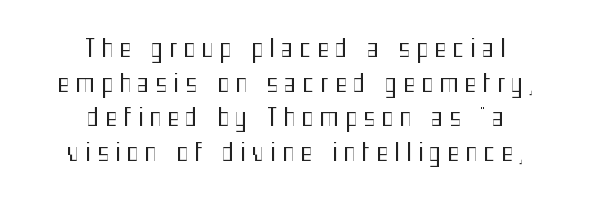
Q: Is the text bold? A: No.
Q: Is the text italic (slanted)? A: No, it is upright.
Q: Is the text underlined? A: No.
Q: How is the paragraph aligned? A: Centered.
Q: Is the spacing between letters normal or unusually wide? A: Unusually wide.
Q: Is the spacing between lines tight, normal or loose? A: Normal.
